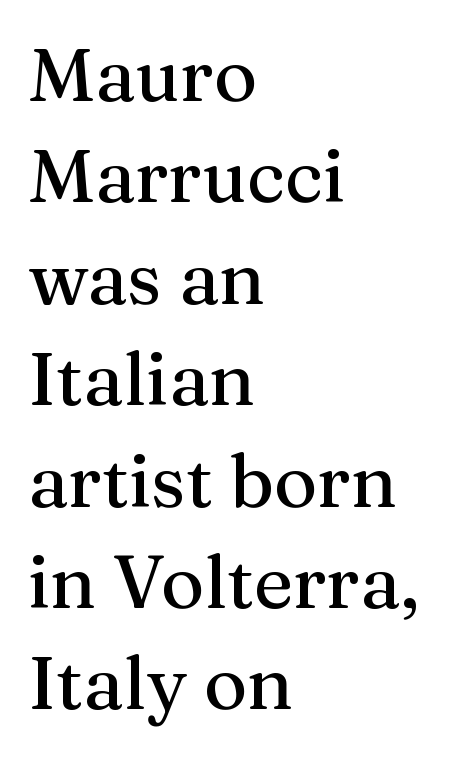
Q: Is the text italic (slanted)? A: No, it is upright.
Q: Is the typeface a serif or a sans-serif typeface? A: Serif.
Q: Is the text underlined? A: No.
Q: How is the paragraph aligned? A: Left-aligned.
Q: Is the spacing between letters normal or unusually wide? A: Normal.
Q: Is the spacing between lines tight, normal or loose? A: Normal.
Q: Width (condensed, normal, or wide)? A: Normal.
Q: Stroke contrast? A: Medium.
Q: x-height? A: Medium.
Q: Monospaced? A: No.
